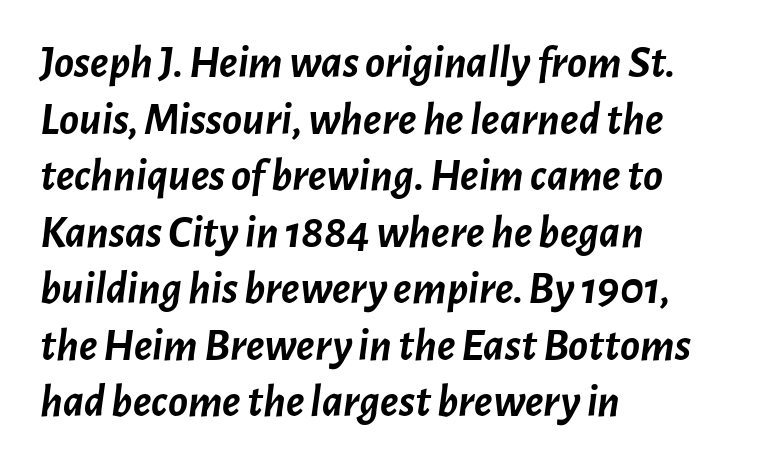
Summary of weight: heavy, a full bold. Spacing verdict: proportional, widths tailored to each character. Glyph-to-glyph distance matches everyday printed text. Where is the straight margin? On the left. The typography opts for an oblique posture over an upright one. Just letters on the line, the space beneath them empty.
